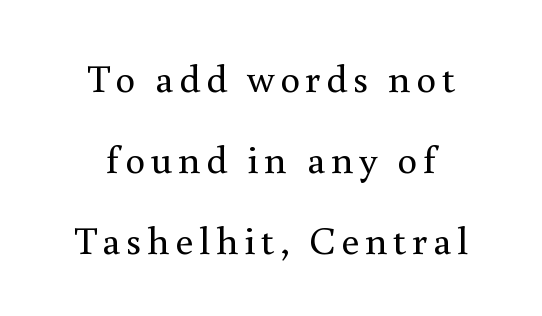
{"serif": "yes", "italic": "no", "bold": "no", "weight": "regular", "width": "normal", "stroke_contrast": "medium", "x_height": "small", "monospaced": "no", "underline": "no", "align": "center", "line_spacing": "loose", "line_spacing_ratio": 2.03, "glyph_px": 40}
